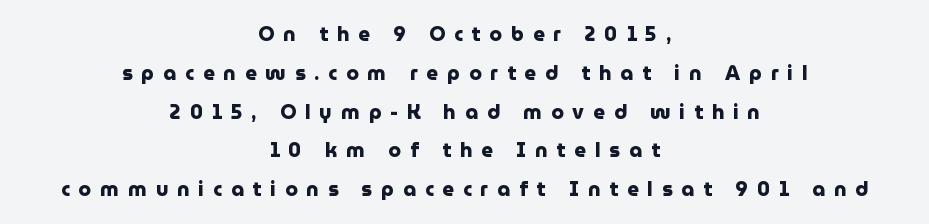
Q: Is the text bold? A: Yes.
Q: Is the text italic (slanted)? A: No, it is upright.
Q: Is the text underlined? A: No.
Q: How is the paragraph aligned? A: Centered.
Q: Is the spacing between letters normal or unusually wide? A: Unusually wide.
Q: Is the spacing between lines tight, normal or loose? A: Loose.
